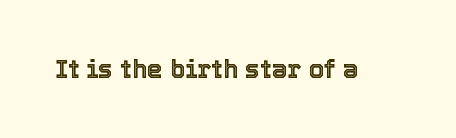
The image shows 25 px text type, upright; set normal letter spacing, not underlined.
